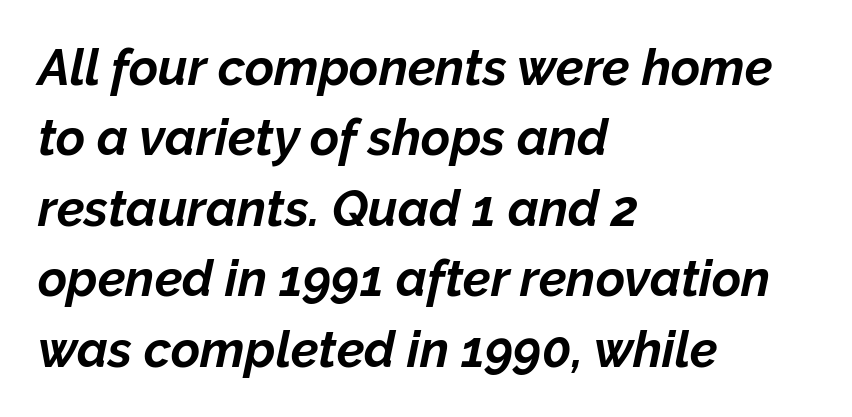
The image shows 50 px bold type, italic (leaning right); set left-aligned, normal line spacing (1.41x), normal letter spacing, not underlined; low stroke contrast and a medium x-height.
